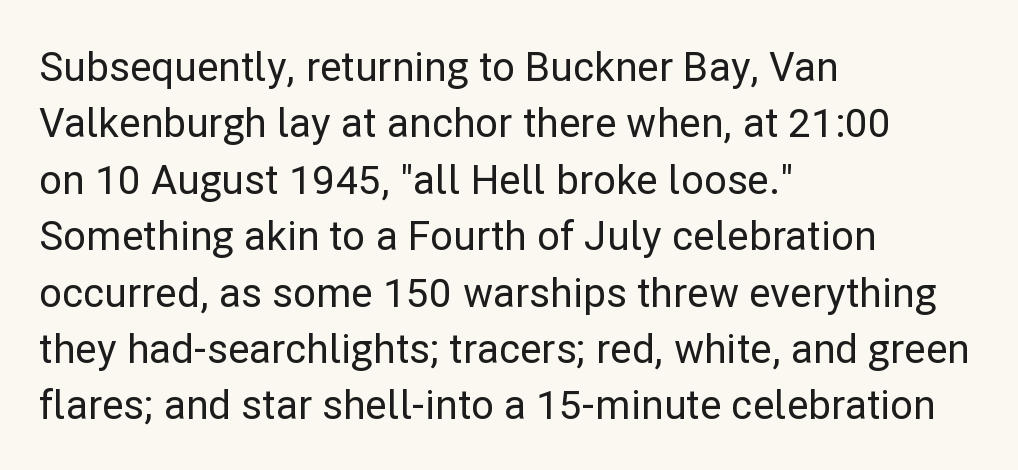
The zone under the glyphs is completely vacant. Baseline-to-baseline distance is the conventional proportion of letter height. A student would call this left alignment; a typographer would say flush left, rag right. Classification — sans serif. No italicization has been applied; the sample stays upright.
